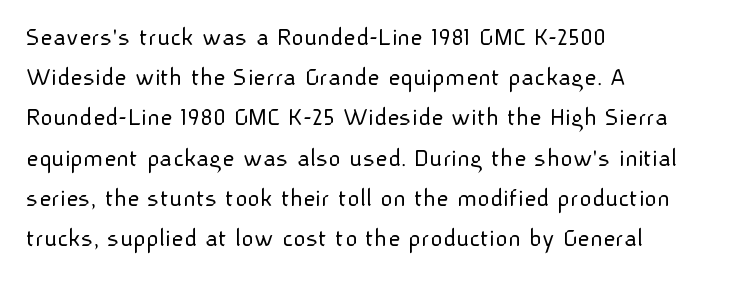
Q: Is the text bold? A: No.
Q: Is the text italic (slanted)? A: No, it is upright.
Q: Is the text underlined? A: No.
Q: How is the paragraph aligned? A: Left-aligned.
Q: Is the spacing between letters normal or unusually wide? A: Normal.
Q: Is the spacing between lines tight, normal or loose? A: Normal.
